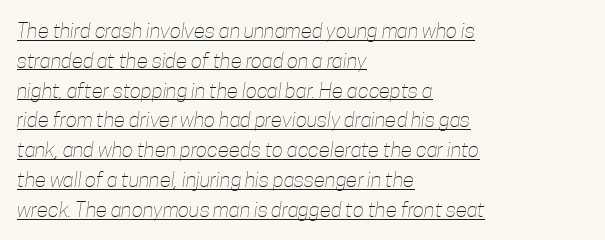
{"bold": "no", "underline": "yes", "align": "left", "line_spacing": "normal", "line_spacing_ratio": 1.42, "letter_spacing": "normal", "letter_spacing_em": 0.0, "glyph_px": 21}
